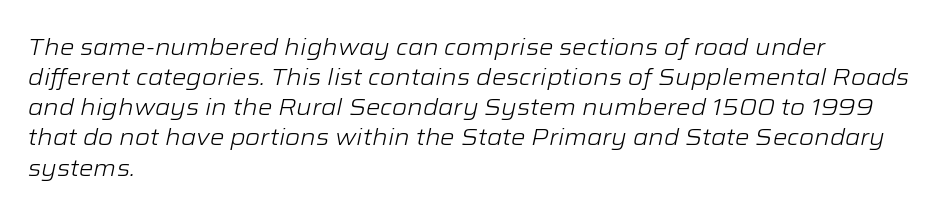
{"italic": "yes", "lean": "right", "slant_degrees": 12, "bold": "no", "underline": "no", "align": "left", "line_spacing": "normal", "line_spacing_ratio": 1.31, "letter_spacing": "normal", "letter_spacing_em": 0.0, "glyph_px": 23}
